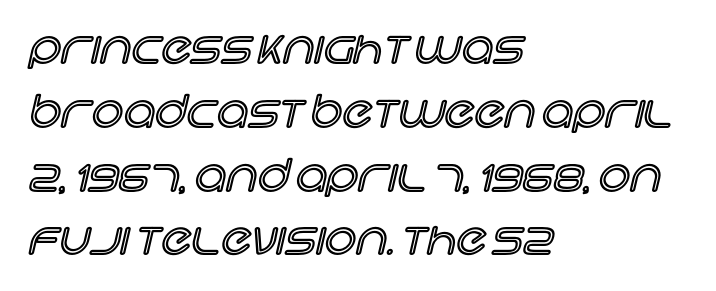
{"width": "normal", "x_height": "large", "monospaced": "no", "underline": "no", "align": "left", "line_spacing": "normal", "line_spacing_ratio": 1.45, "letter_spacing": "normal", "letter_spacing_em": 0.0, "glyph_px": 44}
